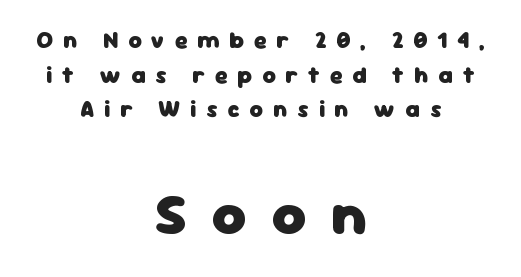
{"serif": "no", "italic": "no", "bold": "yes", "weight": "heavy", "width": "normal", "stroke_contrast": "low", "x_height": "medium", "monospaced": "no", "underline": "no", "align": "center", "line_spacing": "normal", "line_spacing_ratio": 1.51, "letter_spacing": "wide", "letter_spacing_em": 0.43, "larger_block": "second", "size_ratio": 2.52, "glyph_px": 58}
